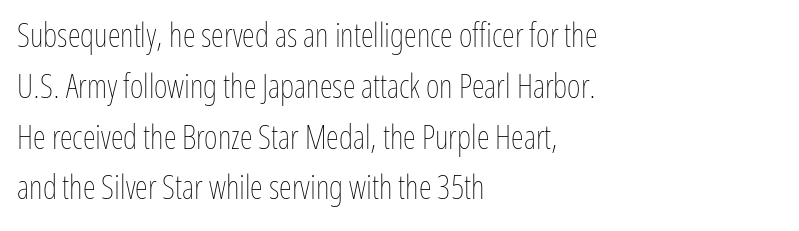
Q: Is the text bold? A: No.
Q: Is the text italic (slanted)? A: No, it is upright.
Q: Is the text underlined? A: No.
Q: How is the paragraph aligned? A: Left-aligned.
Q: Is the spacing between letters normal or unusually wide? A: Normal.
Q: Is the spacing between lines tight, normal or loose? A: Normal.
Q: Width (condensed, normal, or wide)? A: Condensed.
Q: Stroke contrast? A: Low.
Q: x-height? A: Medium.
Q: Monospaced? A: No.
